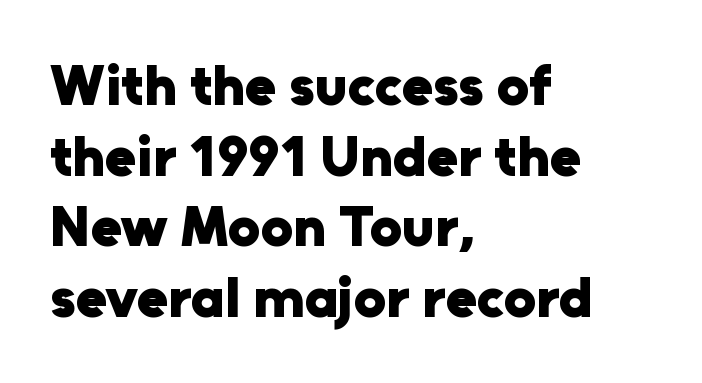
{"serif": "no", "italic": "no", "bold": "yes", "weight": "heavy", "width": "normal", "stroke_contrast": "low", "x_height": "medium", "monospaced": "no", "underline": "no", "align": "left", "line_spacing_ratio": 1.24, "letter_spacing": "normal", "letter_spacing_em": 0.0, "glyph_px": 57}
